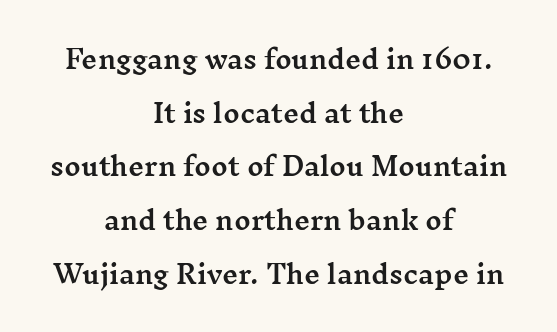
Q: Is the text italic (slanted)? A: No, it is upright.
Q: Is the text underlined? A: No.
Q: How is the paragraph aligned? A: Centered.
Q: Is the spacing between letters normal or unusually wide? A: Normal.
Q: Is the spacing between lines tight, normal or loose? A: Loose.
